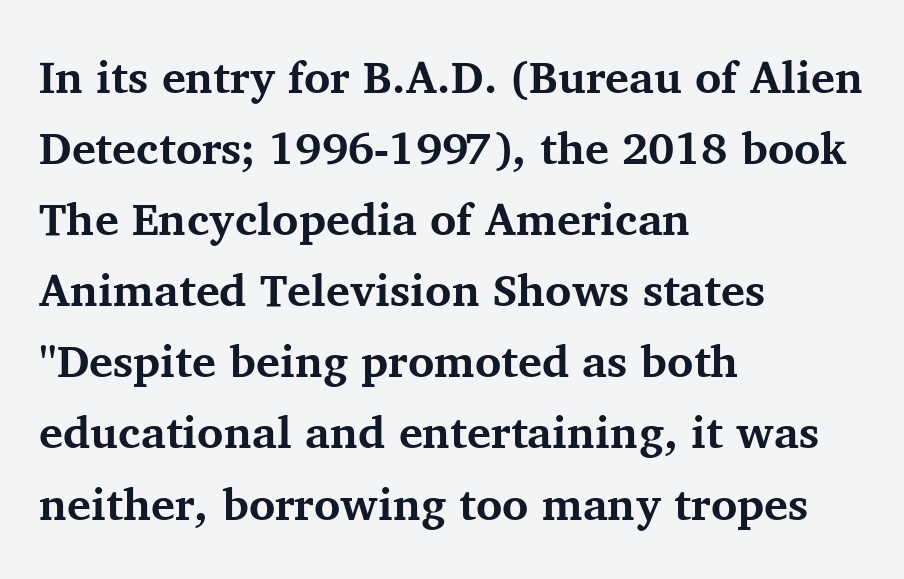
Summary of weight: heavy, a full bold. This sample is left-justified, so line endings fall wherever the words run out. Note the varied advance widths — an 'i' is clearly narrower than an 'm'. Standard letterfit; no display-style spreading of the glyphs.
